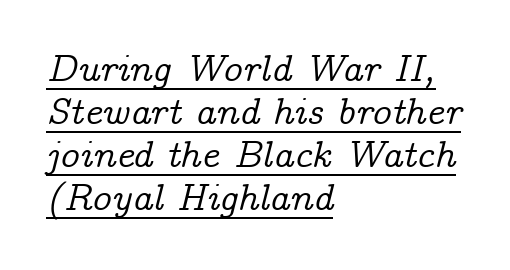
Q: Is the text italic (slanted)? A: Yes, it leans right by about 14 degrees.
Q: Is the typeface a serif or a sans-serif typeface? A: Serif.
Q: Is the text underlined? A: Yes.
Q: How is the paragraph aligned? A: Left-aligned.
Q: Is the spacing between letters normal or unusually wide? A: Normal.
Q: Is the spacing between lines tight, normal or loose? A: Tight.
Q: Width (condensed, normal, or wide)? A: Normal.
Q: Stroke contrast? A: Low.
Q: x-height? A: Medium.
Q: Monospaced? A: No.
